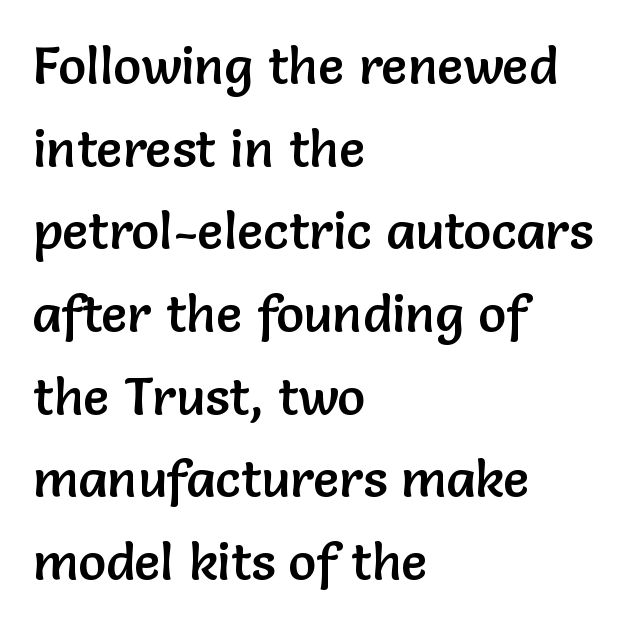
The image shows 52 px sans-serif type, upright; set left-aligned, normal line spacing (1.59x), normal letter spacing, not underlined; low stroke contrast and a medium x-height.
